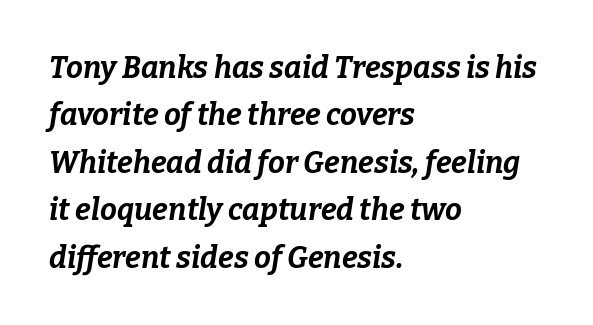
Q: Is the text bold? A: Yes.
Q: Is the text italic (slanted)? A: Yes, it leans right by about 9 degrees.
Q: Is the text underlined? A: No.
Q: How is the paragraph aligned? A: Left-aligned.
Q: Is the spacing between letters normal or unusually wide? A: Normal.
Q: Is the spacing between lines tight, normal or loose? A: Normal.
Q: Width (condensed, normal, or wide)? A: Normal.
Q: Stroke contrast? A: Low.
Q: x-height? A: Medium.
Q: Monospaced? A: No.
